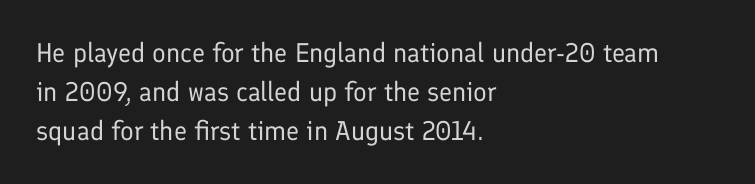
Default kerning and tracking; the words read as compact shapes. No heavy texture on the line: the type isn't bold. A roman cut, with each character standing at attention. Notice how the passage keeps a crisp vertical edge on the left only. Bare-footed words on every line.
